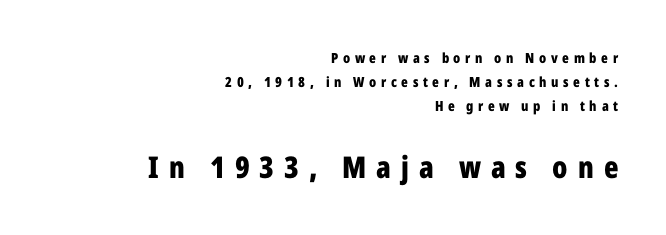
Q: Is the text bold? A: Yes.
Q: Is the text italic (slanted)? A: No, it is upright.
Q: Is the typeface a serif or a sans-serif typeface? A: Sans-serif.
Q: Is the text underlined? A: No.
Q: How is the paragraph aligned? A: Right-aligned.
Q: Is the spacing between letters normal or unusually wide? A: Unusually wide.
Q: Which block of text is set in a larger size, the first (top) or the second (bottom)? A: The second (bottom) one.
Q: Width (condensed, normal, or wide)? A: Condensed.
Q: Stroke contrast? A: Low.
Q: x-height? A: Medium.
Q: Monospaced? A: No.
